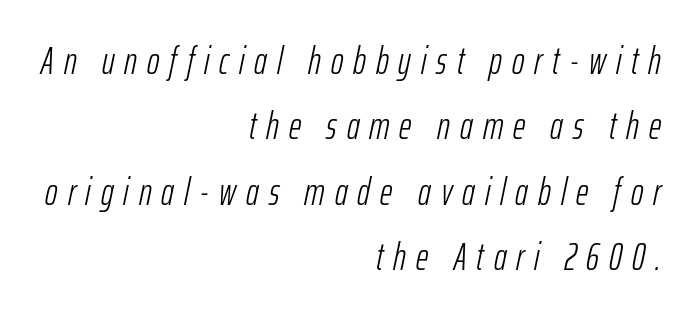
Q: Is the text bold? A: No.
Q: Is the text italic (slanted)? A: Yes, it leans right by about 12 degrees.
Q: Is the text underlined? A: No.
Q: How is the paragraph aligned? A: Right-aligned.
Q: Is the spacing between letters normal or unusually wide? A: Unusually wide.
Q: Width (condensed, normal, or wide)? A: Condensed.
Q: Stroke contrast? A: Low.
Q: x-height? A: Medium.
Q: Monospaced? A: No.
